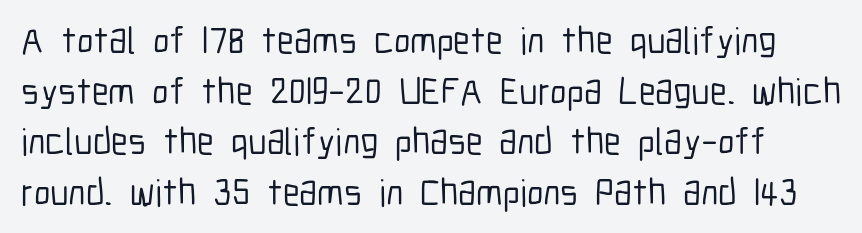
The image shows 38 px condensed sans-serif type, upright; set normal line spacing (1.33x), normal letter spacing, not underlined; low stroke contrast and a medium x-height.
